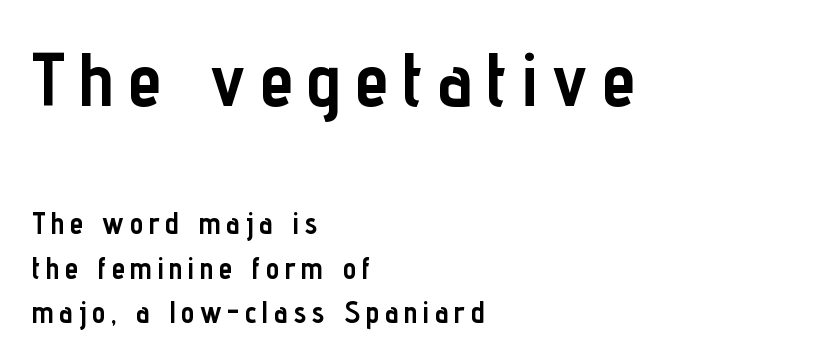
The image shows 76 px semibold, condensed sans-serif type, upright; set left-aligned, normal line spacing (1.48x), not underlined; the first (top) block is 2.53x larger; low stroke contrast and a medium x-height.
